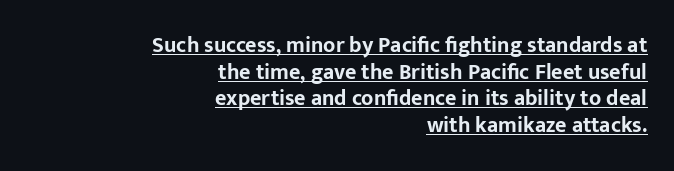
Bold? Absolutely — the strokes are thick and heavy. These lines are set flush right with a ragged left edge. You could call the tracking neutral — neither tight nor loose. Check the space under the baseline: a stroke is drawn there. Posture: vertical.
